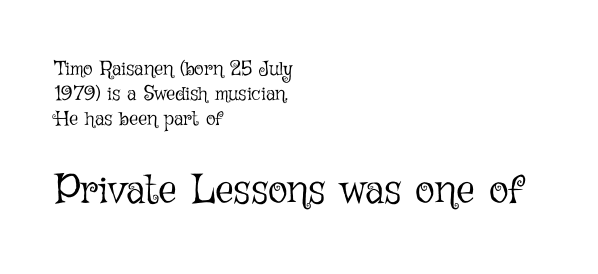
The image shows 41 px light type, upright; set left-aligned, normal line spacing (1.25x), normal letter spacing, not underlined; the second (bottom) block is 2.05x larger; low stroke contrast and a medium x-height.
